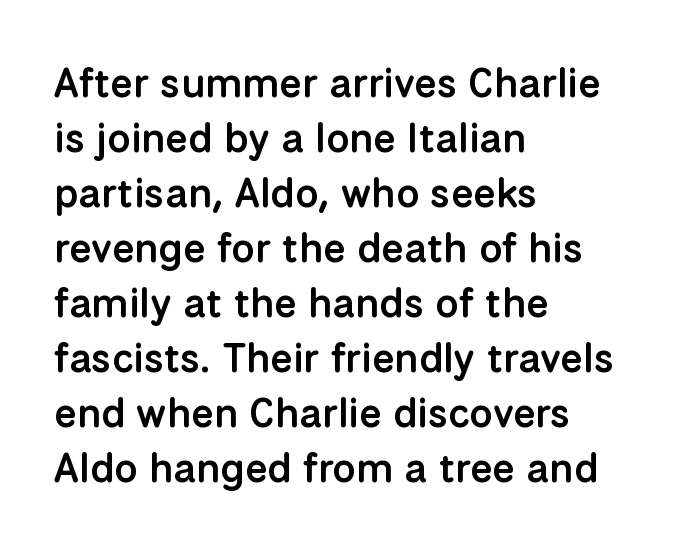
Q: Is the text bold? A: Semi-bold.
Q: Is the text italic (slanted)? A: No, it is upright.
Q: Is the typeface a serif or a sans-serif typeface? A: Sans-serif.
Q: Is the text underlined? A: No.
Q: How is the paragraph aligned? A: Left-aligned.
Q: Is the spacing between letters normal or unusually wide? A: Normal.
Q: Is the spacing between lines tight, normal or loose? A: Normal.
Q: Width (condensed, normal, or wide)? A: Normal.
Q: Stroke contrast? A: Low.
Q: x-height? A: Medium.
Q: Monospaced? A: No.
